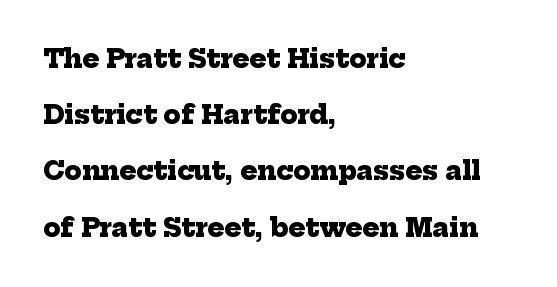
The foot of each line stays bare and open. Letter spacing: default. Teacher's note: observe the even left margin — that is flush-left alignment. Is the type bold? Yes — the strokes are clearly thick and heavy. Interline gaps are noticeably wide in this sample.
